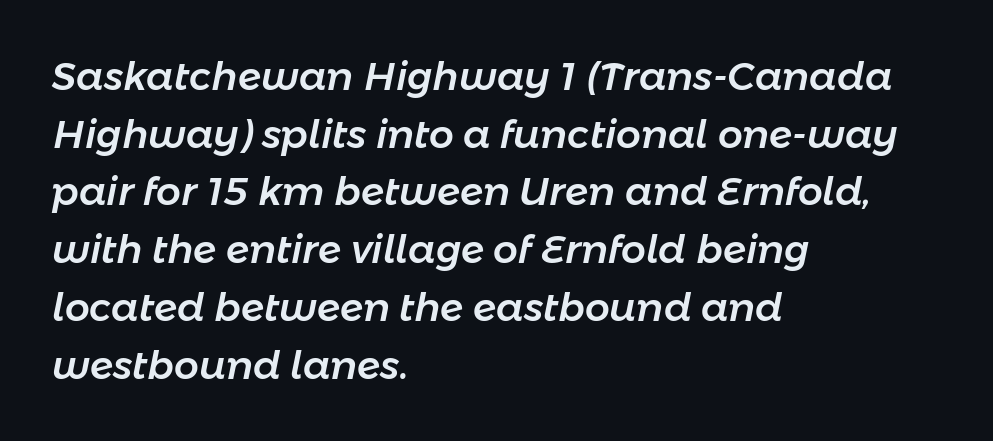
The image shows 39 px text type, italic (leaning right); set left-aligned, normal line spacing (1.48x), normal letter spacing, not underlined; low stroke contrast and a medium x-height.
